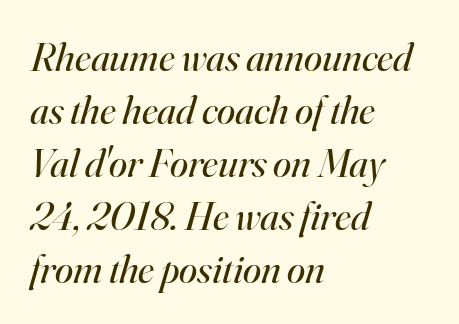
Does the lettering tilt? It does — this is italic. This is serif lettering, the kind often seen in printed books. Just letters on the line, the space beneath them empty. A typesetter would call this zero additional tracking. Regular leading. Here the designer chose a conventional face with non-uniform glyph widths.
